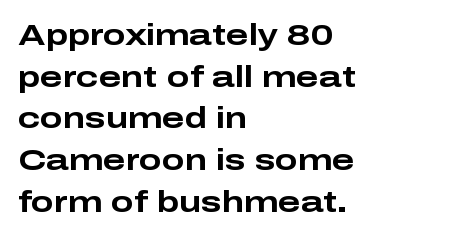
What kind of face is this? One without serifs — a sans. Only glyphs here, with clear space below each row. Character widths vary here, with narrow letters taking less room than wide ones. Leading: standard.
